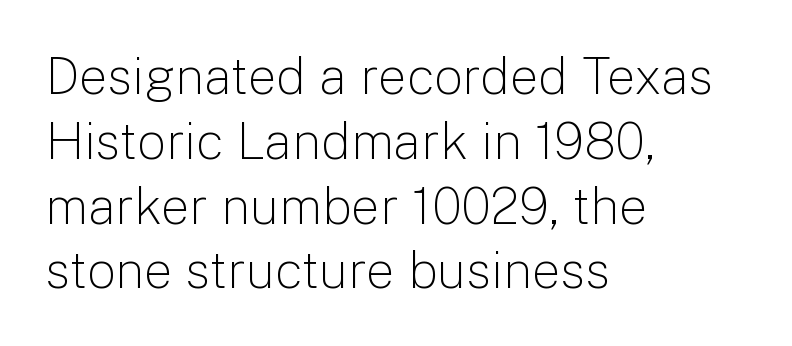
Q: Is the text bold? A: No.
Q: Is the text italic (slanted)? A: No, it is upright.
Q: Is the typeface a serif or a sans-serif typeface? A: Sans-serif.
Q: Is the text underlined? A: No.
Q: How is the paragraph aligned? A: Left-aligned.
Q: Is the spacing between letters normal or unusually wide? A: Normal.
Q: Is the spacing between lines tight, normal or loose? A: Normal.
Q: Width (condensed, normal, or wide)? A: Normal.
Q: Stroke contrast? A: Low.
Q: x-height? A: Medium.
Q: Monospaced? A: No.
